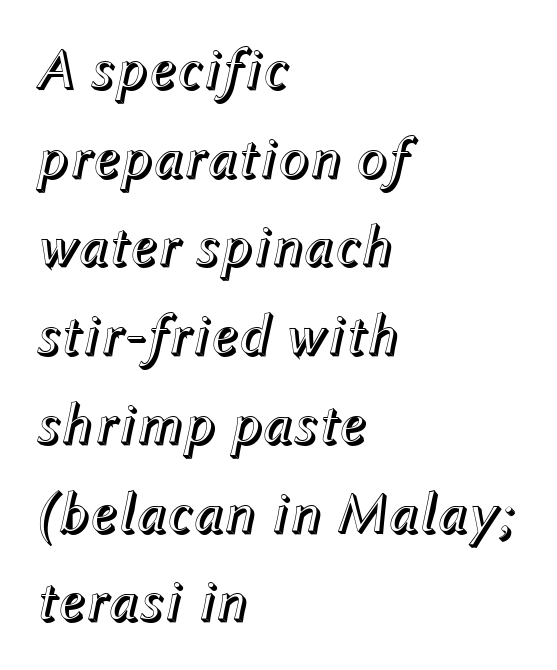
The image shows 58 px text type, italic (leaning right); set left-aligned, normal line spacing (1.53x), normal letter spacing, not underlined; a medium x-height.
